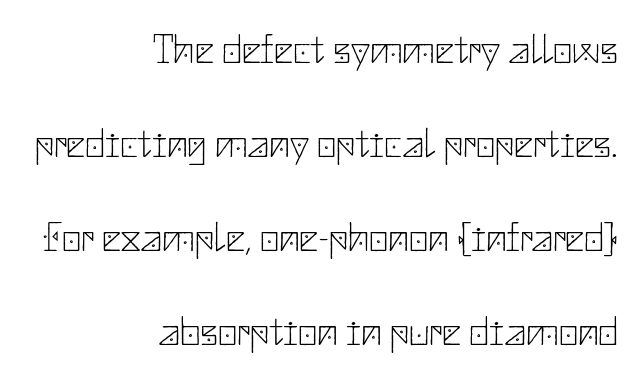
The image shows 42 px thin sans-serif type, upright; set right-aligned, loose line spacing (2.24x), normal letter spacing, not underlined; low stroke contrast and a small x-height.
